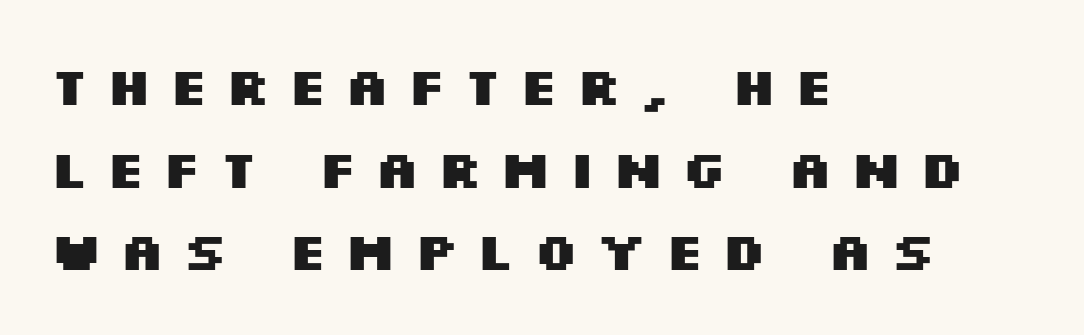
The image shows 53 px heavy, wide sans-serif type, upright; set left-aligned, normal line spacing (1.56x), unusually wide letter spacing (+0.31 em), not underlined; medium stroke contrast and a large x-height.
